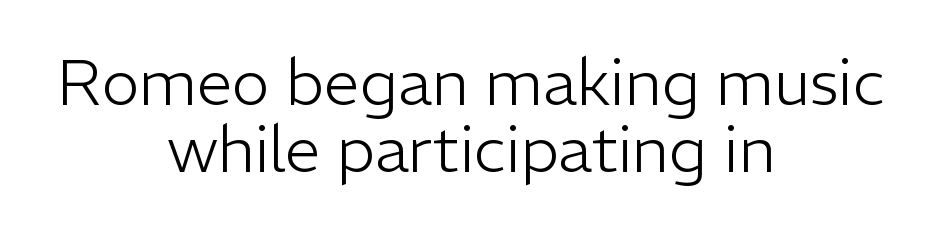
Clear beneath every line of the passage. Each new line begins almost immediately beneath the previous one. The passage shown is not bold in any degree. Regarding serifs, this sample does without them.
